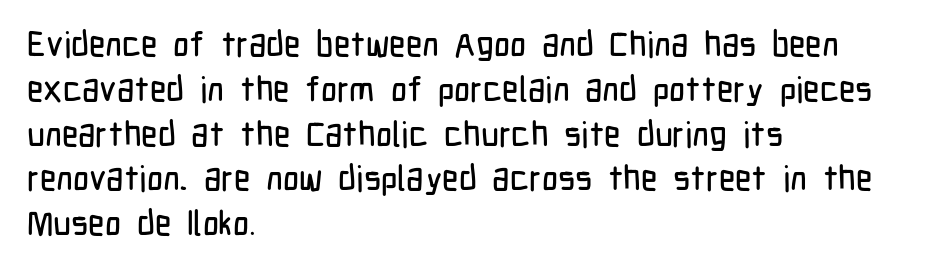
{"serif": "no", "italic": "no", "width": "condensed", "stroke_contrast": "low", "x_height": "medium", "monospaced": "no", "underline": "no", "align": "left", "line_spacing": "normal", "line_spacing_ratio": 1.28, "letter_spacing": "normal", "letter_spacing_em": 0.0, "glyph_px": 35}
